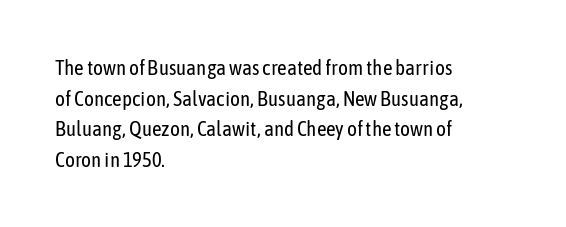
The image shows 21 px text type, upright; set left-aligned, normal line spacing (1.46x), normal letter spacing, not underlined.
